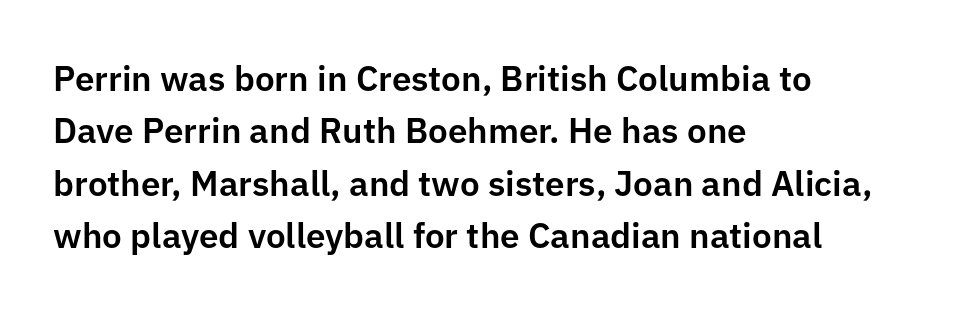
Q: Is the text italic (slanted)? A: No, it is upright.
Q: Is the typeface a serif or a sans-serif typeface? A: Sans-serif.
Q: Is the text underlined? A: No.
Q: How is the paragraph aligned? A: Left-aligned.
Q: Is the spacing between letters normal or unusually wide? A: Normal.
Q: Is the spacing between lines tight, normal or loose? A: Normal.
Q: Width (condensed, normal, or wide)? A: Normal.
Q: Stroke contrast? A: Low.
Q: x-height? A: Medium.
Q: Monospaced? A: No.
